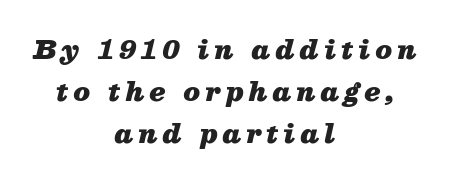
The area under the type is left untouched. The rendering uses a moderate line-height, typical for paragraphs. The lettering tilts uniformly, giving the passage an italic look. The passage is arranged like a title page — every line centered.
